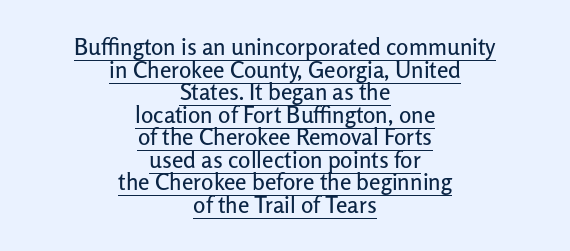
{"italic": "no", "underline": "yes", "align": "center", "line_spacing": "tight", "line_spacing_ratio": 0.98, "letter_spacing": "normal", "letter_spacing_em": 0.0, "glyph_px": 23}
